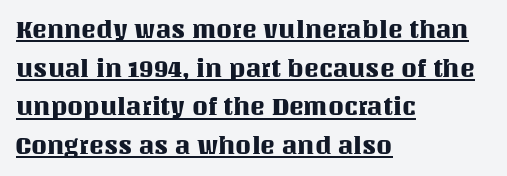
Each line starts at the same left margin while the right side varies. Compared with typical body copy, the letter spacing here is the same. Regarding leading, the lines here are spaced in the standard way. The letters stand upright; this is a roman face. The specimen includes a rule beneath the text block's lines.
